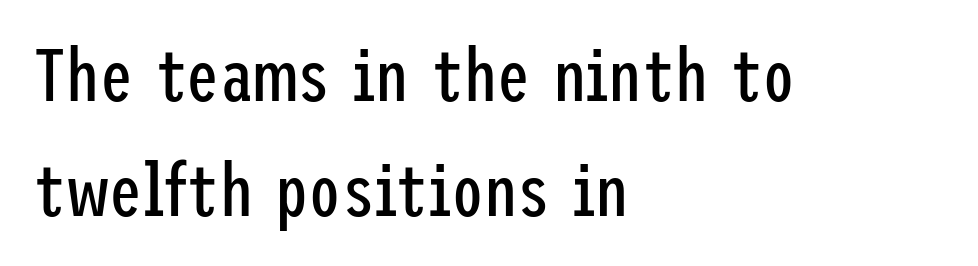
You can tell it's not italic because the verticals are truly vertical. Nobody touched the tracking dial on this one. Teacher's note: observe the even left margin — that is flush-left alignment. The font family rendered here belongs to the sans-serif group. No letter is thick-stroked: the sample isn't bold.
